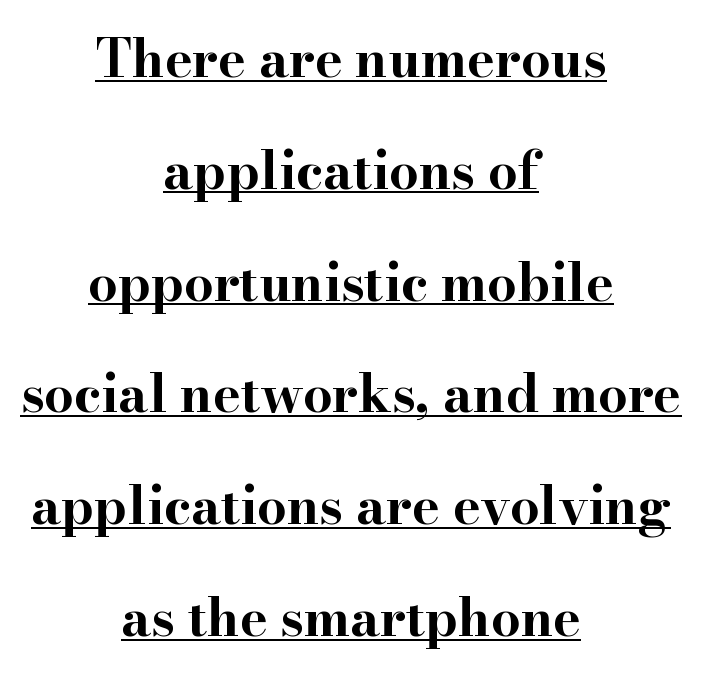
Characters follow at the spacing the type designer built in. Is this a sans? No — the strokes have serifs. A roman cut, with each character standing at attention. Each letter keeps its own natural width here, so spacing adapts to shape. If you measured baseline to baseline, you'd find a long distance.
